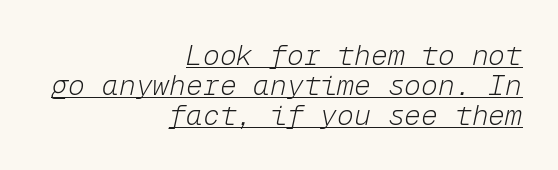
Q: Is the text bold? A: No.
Q: Is the text italic (slanted)? A: Yes, it leans right by about 12 degrees.
Q: Is the text underlined? A: Yes.
Q: How is the paragraph aligned? A: Right-aligned.
Q: Is the spacing between letters normal or unusually wide? A: Normal.
Q: Is the spacing between lines tight, normal or loose? A: Tight.
Q: Width (condensed, normal, or wide)? A: Normal.
Q: Stroke contrast? A: Low.
Q: x-height? A: Medium.
Q: Monospaced? A: Yes.
